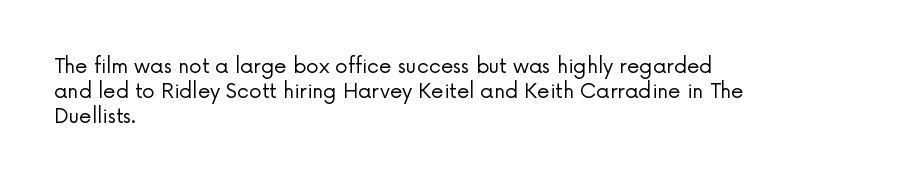
{"italic": "no", "bold": "no", "underline": "no", "align": "left", "line_spacing": "normal", "line_spacing_ratio": 1.25, "letter_spacing": "normal", "letter_spacing_em": 0.0, "glyph_px": 20}
